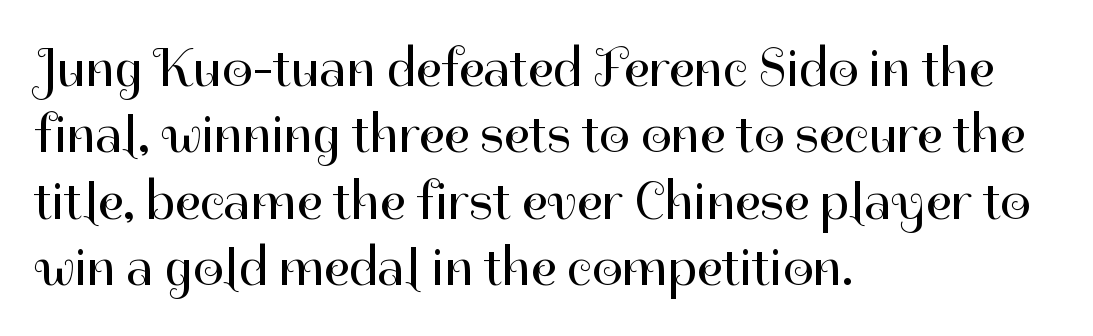
The image shows 54 px regular-weight sans-serif type, upright; set left-aligned, line spacing 1.23x, normal letter spacing, not underlined; high stroke contrast and a medium x-height.
